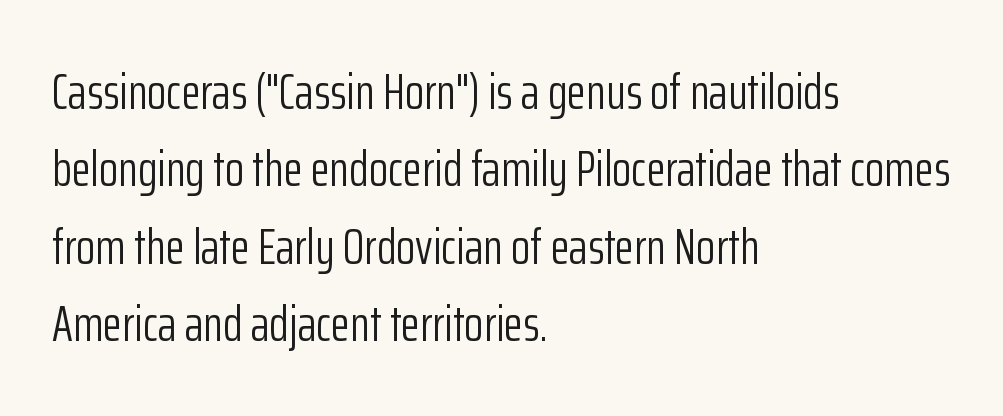
The letters advance in unequal steps, a hallmark of proportional type. Every stem runs plumb, perpendicular to the baseline. Each stroke keeps to a modest, everyday thickness or less. Type without underlining.
